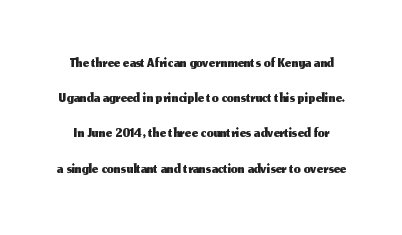
{"italic": "no", "underline": "no", "line_spacing": "normal", "line_spacing_ratio": 1.6, "letter_spacing": "normal", "letter_spacing_em": 0.0, "glyph_px": 22}
